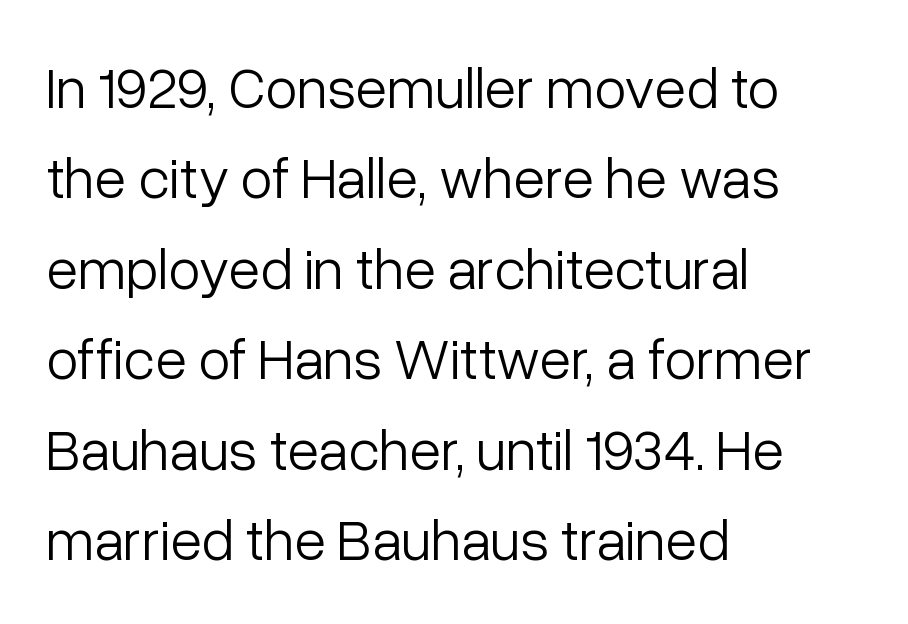
Decoration check: the copy has no underline. Compared with a centered layout, this one pins lines to the left instead. In terms of leading, this rendering sits right in the middle. Notice how the stems are strictly vertical — no italics here.
